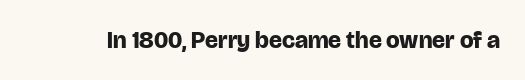
{"italic": "no", "bold": "yes", "underline": "no", "letter_spacing": "normal", "letter_spacing_em": 0.0, "glyph_px": 24}
